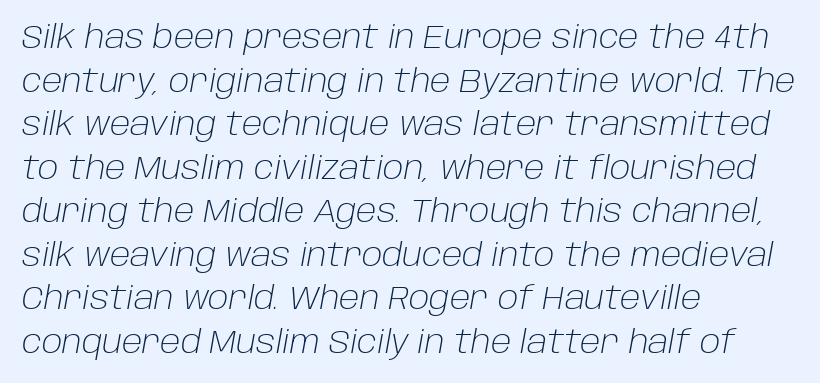
Q: Is the text bold? A: No.
Q: Is the text italic (slanted)? A: Yes, it leans right by about 10 degrees.
Q: Is the text underlined? A: No.
Q: How is the paragraph aligned? A: Left-aligned.
Q: Is the spacing between letters normal or unusually wide? A: Normal.
Q: Is the spacing between lines tight, normal or loose? A: Normal.
Q: Width (condensed, normal, or wide)? A: Normal.
Q: Stroke contrast? A: Low.
Q: x-height? A: Large.
Q: Monospaced? A: No.
